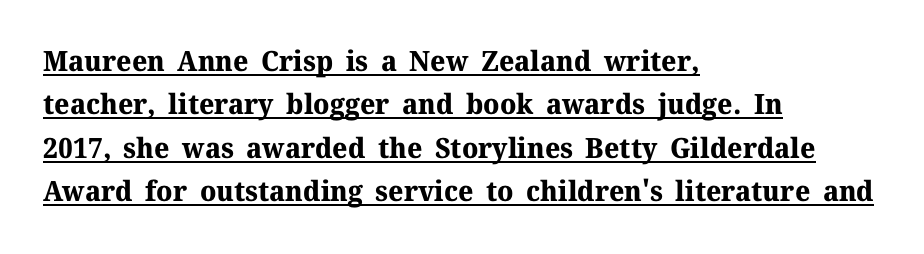
The image shows 28 px bold serif type, upright; set left-aligned, normal line spacing (1.55x), normal letter spacing, underlined; medium stroke contrast and a medium x-height.
